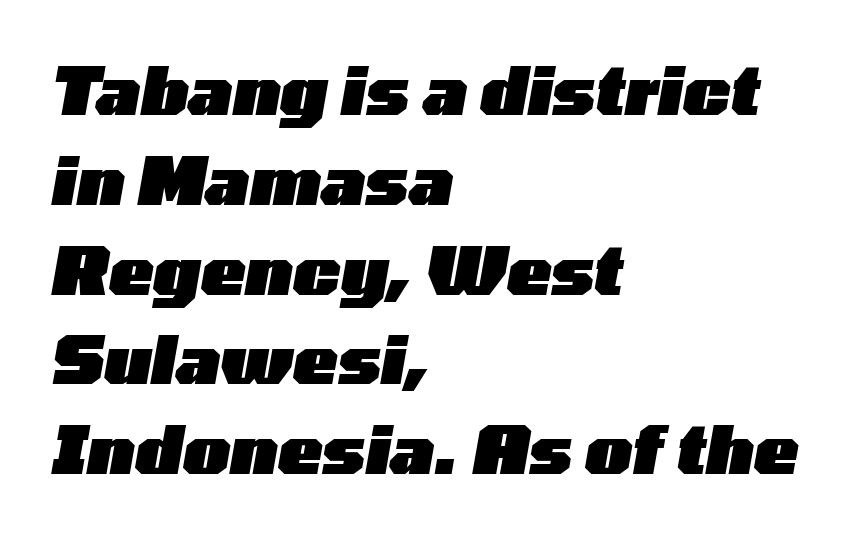
{"italic": "yes", "lean": "right", "slant_degrees": 10, "bold": "yes", "weight": "heavy", "width": "wide", "stroke_contrast": "low", "x_height": "medium", "monospaced": "no", "underline": "no", "align": "left", "line_spacing": "normal", "line_spacing_ratio": 1.36, "letter_spacing": "normal", "letter_spacing_em": 0.0, "glyph_px": 66}
